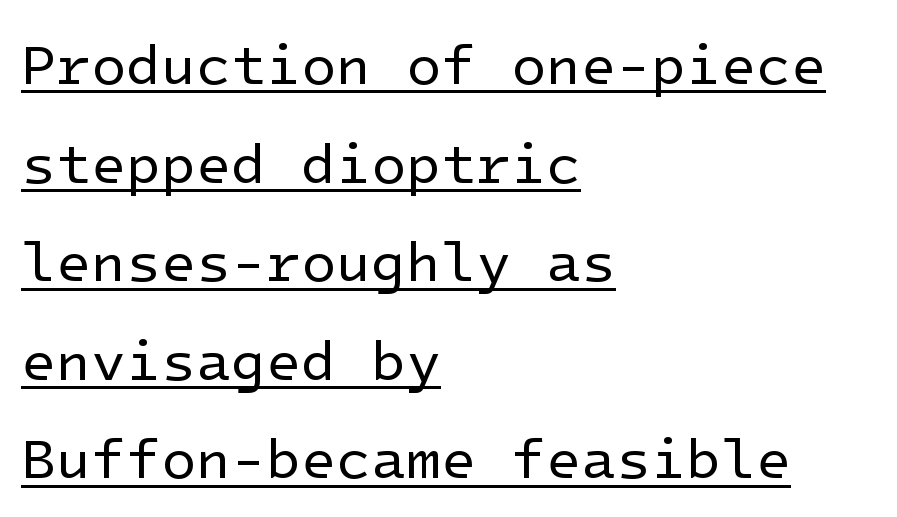
The image shows 57 px regular-weight sans-serif type, upright; set left-aligned, line spacing 1.73x, normal letter spacing, underlined; low stroke contrast and a medium x-height.
